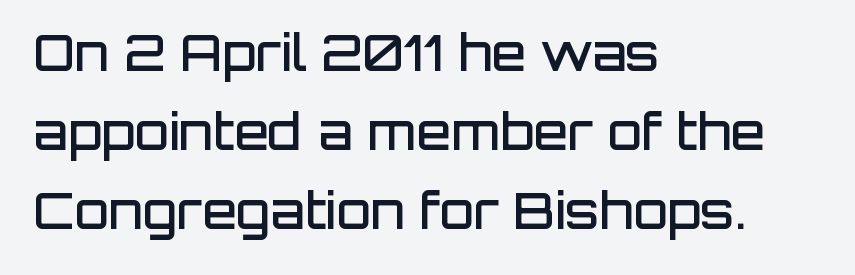
The image shows 50 px semibold sans-serif type, upright; set left-aligned, normal line spacing (1.58x), normal letter spacing, not underlined; low stroke contrast and a large x-height.
